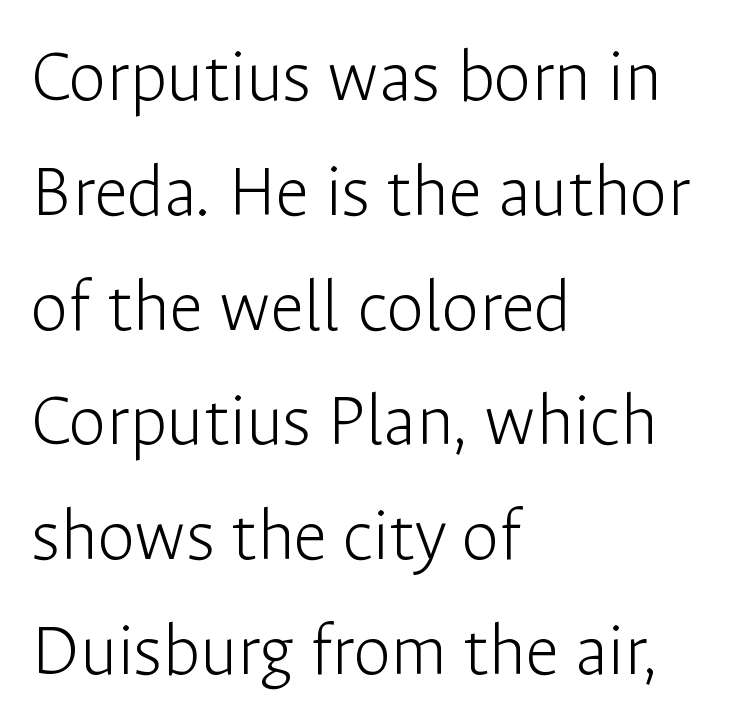
Students, observe: this is what conventionally led text looks like. Inter-character spacing is left at the font's built-in metrics. A sans-serif font was chosen for this passage. Posture: upright roman. Spacing verdict: proportional, widths tailored to each character.
